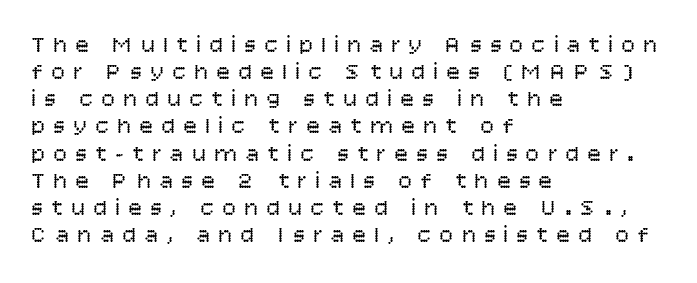
These lines have a slow, spaced-out rhythm from letter to letter. The letters stand upright; this is a roman face. The paragraph shown leans on its left margin. The letterforms sit at book weight or below. Nobody drew a line under any word here.
